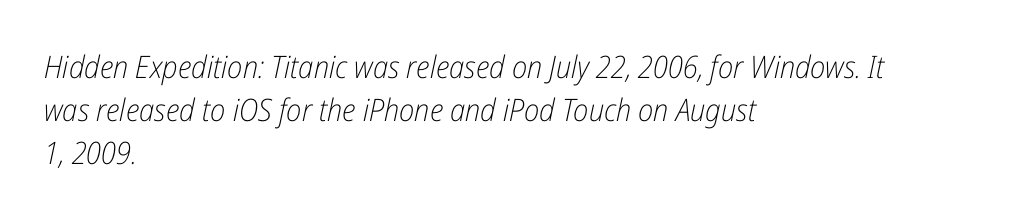
The image shows 31 px light, condensed type, italic (leaning right); set left-aligned, normal line spacing (1.38x), normal letter spacing, not underlined; low stroke contrast and a medium x-height.
